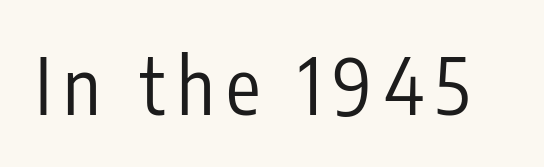
Q: Is the text bold? A: No.
Q: Is the text italic (slanted)? A: No, it is upright.
Q: Is the typeface a serif or a sans-serif typeface? A: Sans-serif.
Q: Is the text underlined? A: No.
Q: Width (condensed, normal, or wide)? A: Condensed.
Q: Stroke contrast? A: Low.
Q: x-height? A: Medium.
Q: Monospaced? A: No.
